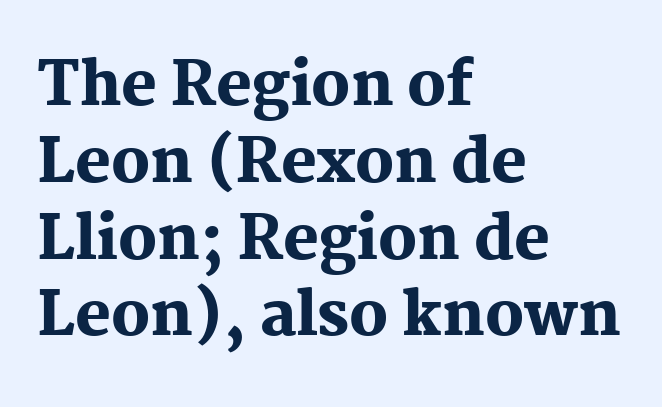
These lines keep a tight, regular rhythm from letter to letter. Has an underline been added? It has not. You could not count columns in this text — the font is proportionally spaced. A student would call this left alignment; a typographer would say flush left, rag right. Is there much room between lines? A standard amount, neither cramped nor airy. The rendering uses a bold face; every stroke is thick and dark.
